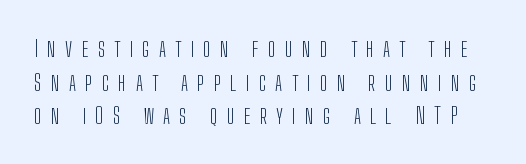
{"italic": "no", "bold": "no", "underline": "no", "line_spacing": "normal", "line_spacing_ratio": 1.46, "letter_spacing": "wide", "letter_spacing_em": 0.4, "glyph_px": 23}
